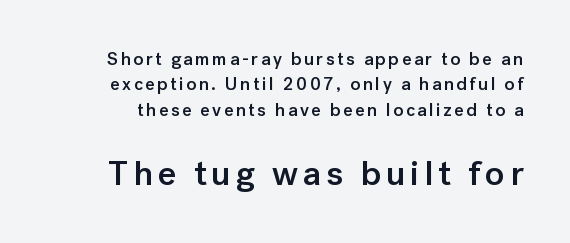
The image shows 35 px semibold sans-serif type, upright; set normal line spacing (1.41x), not underlined; the second (bottom) block is 1.94x larger; low stroke contrast and a medium x-height.
